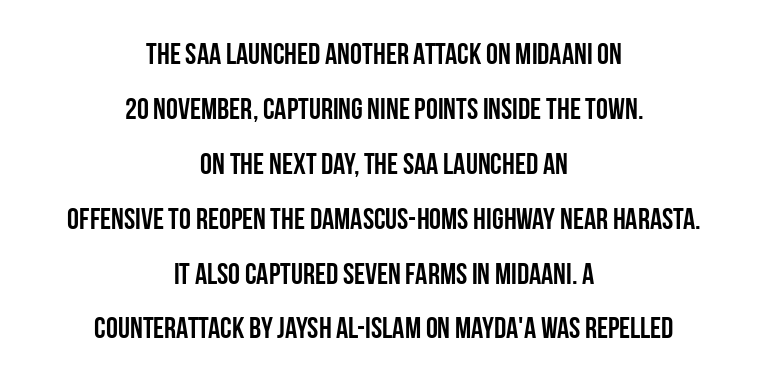
The image shows 30 px semibold, condensed sans-serif type, upright; set centered, line spacing 1.83x, normal letter spacing, not underlined; low stroke contrast and a large x-height.
